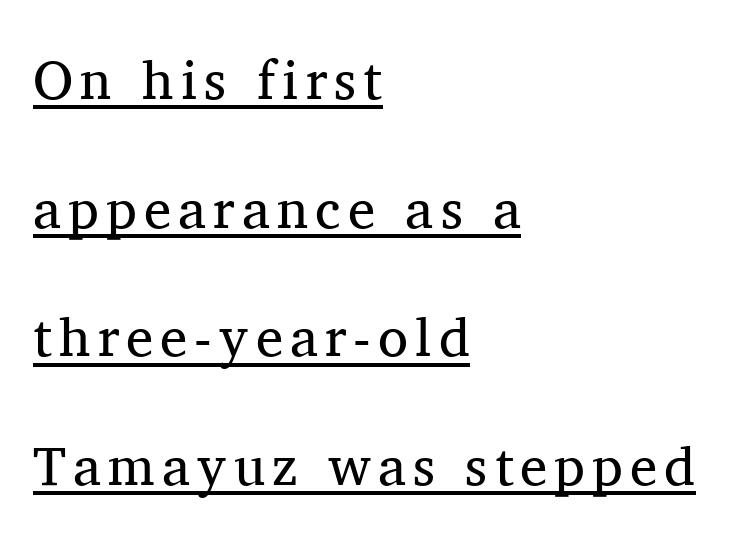
If you drew a ruler down the left edge, every line would touch it. Caption: face not bold, strokes unweighted. Character widths vary here, with narrow letters taking less room than wide ones. Loosely led — the rows are spread out.
